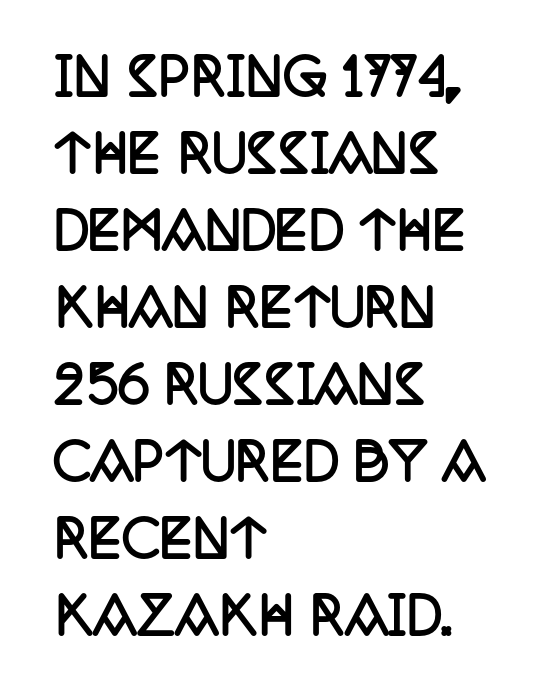
The image shows 50 px semibold, condensed serif type, upright; set left-aligned, normal line spacing (1.54x), normal letter spacing, not underlined; low stroke contrast and a large x-height.
